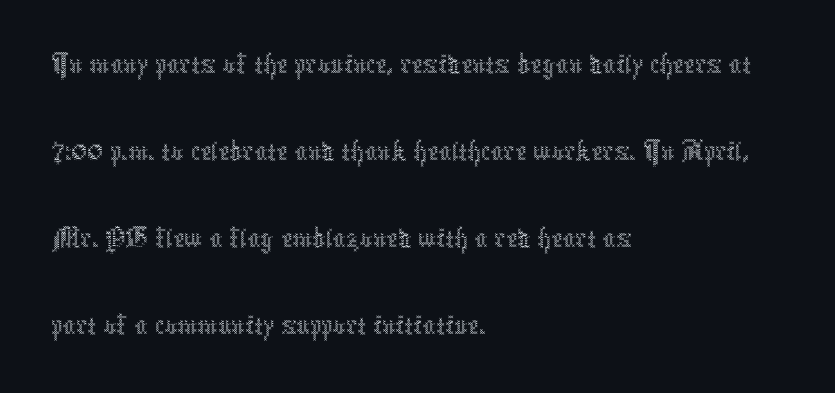
{"italic": "no", "bold": "no", "weight": "thin", "width": "condensed", "x_height": "medium", "monospaced": "no", "underline": "no", "align": "left", "line_spacing": "normal", "line_spacing_ratio": 1.38, "letter_spacing": "normal", "letter_spacing_em": 0.0, "glyph_px": 63}
